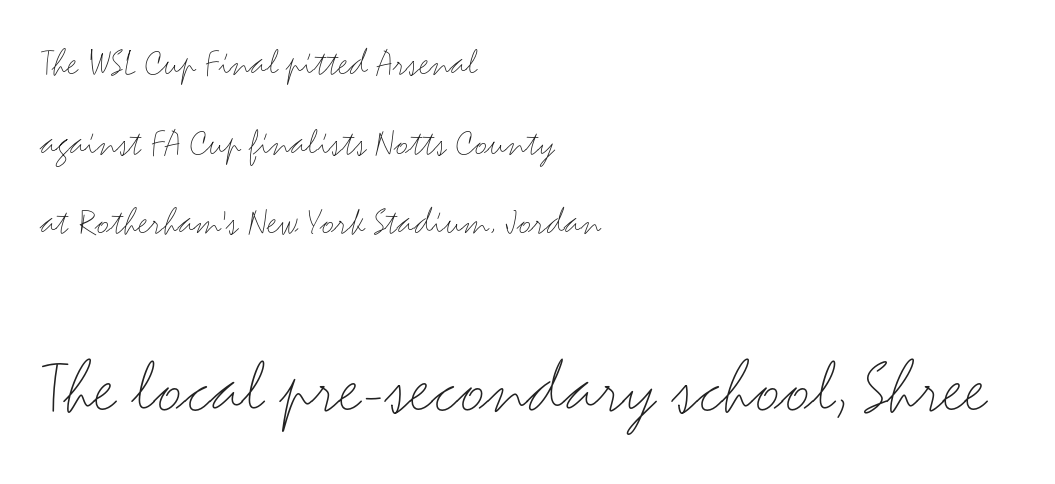
The image shows 79 px light, wide sans-serif type; set left-aligned, loose line spacing (1.99x), normal letter spacing, not underlined; the second (bottom) block is 1.98x larger; medium stroke contrast and a small x-height.
